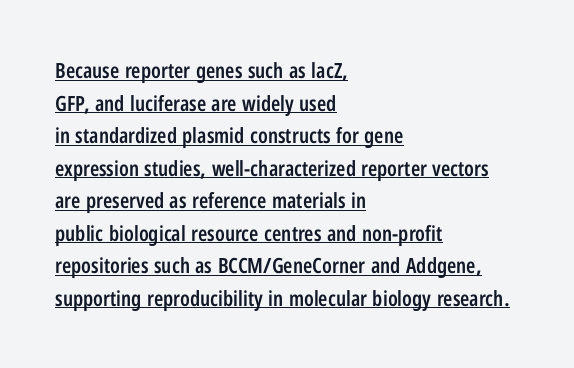
Q: Is the text bold? A: Semi-bold.
Q: Is the text italic (slanted)? A: No, it is upright.
Q: Is the text underlined? A: Yes.
Q: How is the paragraph aligned? A: Left-aligned.
Q: Is the spacing between letters normal or unusually wide? A: Normal.
Q: Is the spacing between lines tight, normal or loose? A: Normal.
